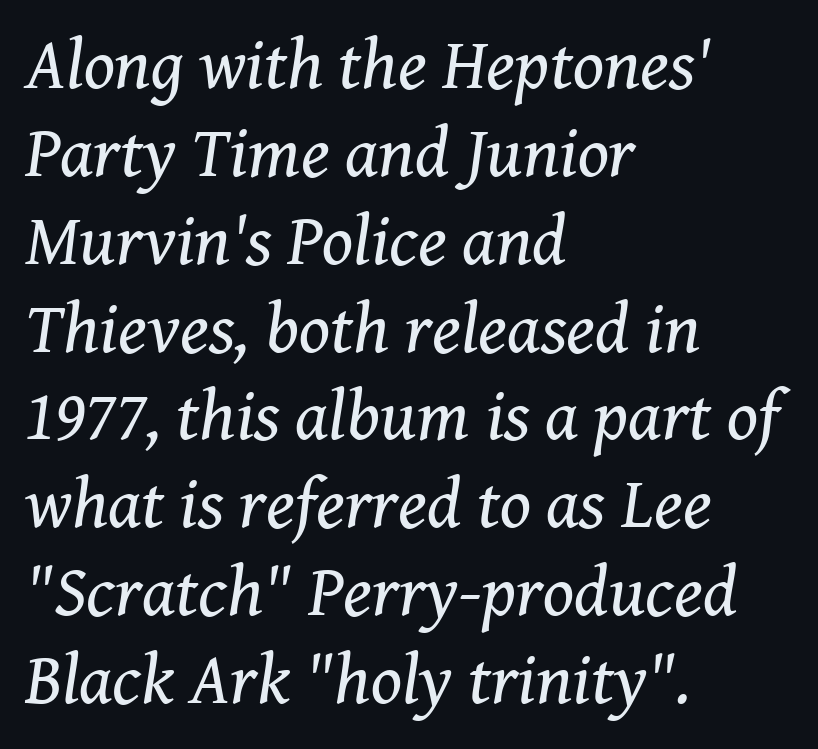
The image shows 72 px regular-weight serif type, italic (leaning right); set left-aligned, line spacing 1.22x, normal letter spacing, not underlined; medium stroke contrast and a medium x-height.
